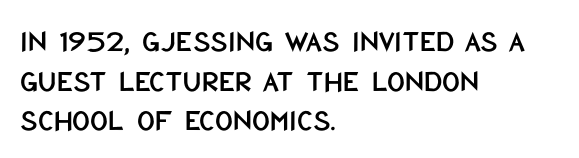
The image shows 31 px condensed sans-serif type, upright; set left-aligned, normal line spacing (1.28x), normal letter spacing, not underlined; low stroke contrast and a large x-height.
